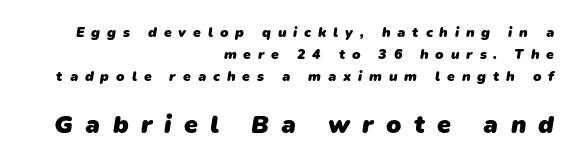
The image shows 25 px bold type; set right-aligned, normal line spacing (1.57x), unusually wide letter spacing (+0.49 em), not underlined; the second (bottom) block is 1.79x larger.
